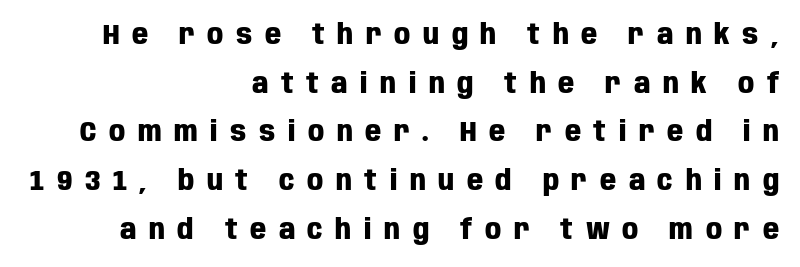
Alignment: flush right. Glance below the letters and you will spot only blank space. Compared with typical body copy, the letter spacing here is much looser. Think of a printed novel: that variable character pitch is what you see here. Serifs: no, the terminals of the letterforms are clean. The axis of the letterforms is exactly vertical.
